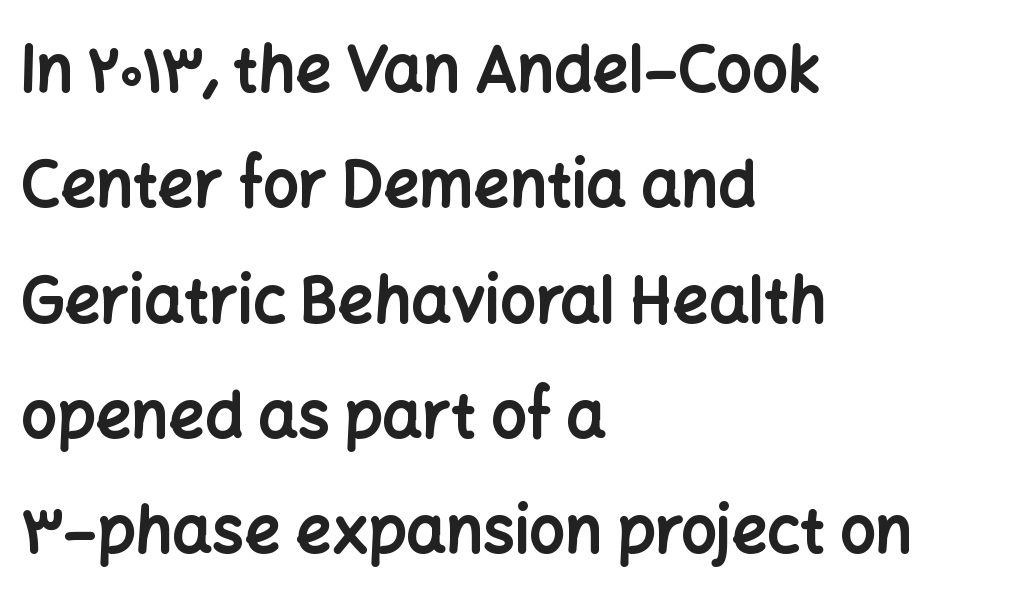
Each line starts at the same left margin while the right side varies. The strokes are fattened all the way to bold. You can tell it's not italic because the verticals are truly vertical. Type style note: lacks serifs. Words float on clear page, feet unadorned. Each letter keeps its own natural width here, so spacing adapts to shape.
